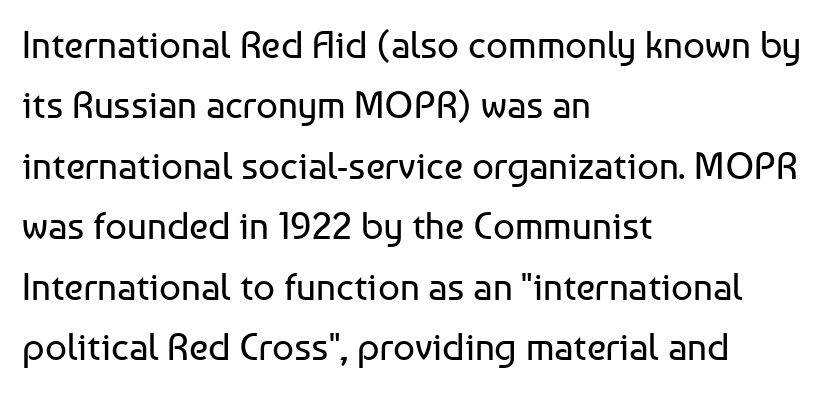
The image shows 38 px regular-weight sans-serif type, upright; set left-aligned, normal line spacing (1.59x), normal letter spacing, not underlined; low stroke contrast and a medium x-height.
